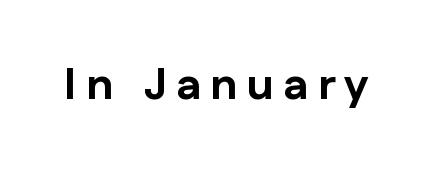
The image shows 44 px bold sans-serif type, upright; set unusually wide letter spacing (+0.22 em), not underlined; low stroke contrast and a medium x-height.
